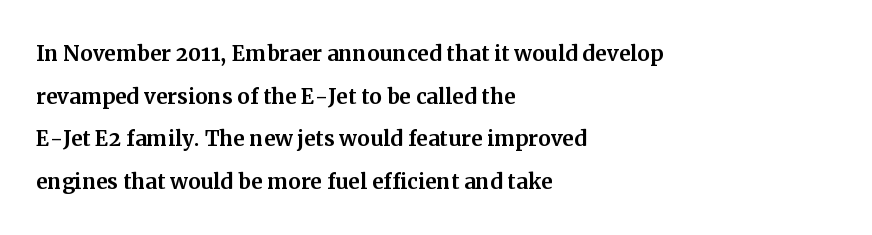
Q: Is the text italic (slanted)? A: No, it is upright.
Q: Is the typeface a serif or a sans-serif typeface? A: Serif.
Q: Is the text underlined? A: No.
Q: How is the paragraph aligned? A: Left-aligned.
Q: Is the spacing between letters normal or unusually wide? A: Normal.
Q: Is the spacing between lines tight, normal or loose? A: Normal.
Q: Width (condensed, normal, or wide)? A: Normal.
Q: Stroke contrast? A: Medium.
Q: x-height? A: Medium.
Q: Monospaced? A: No.
